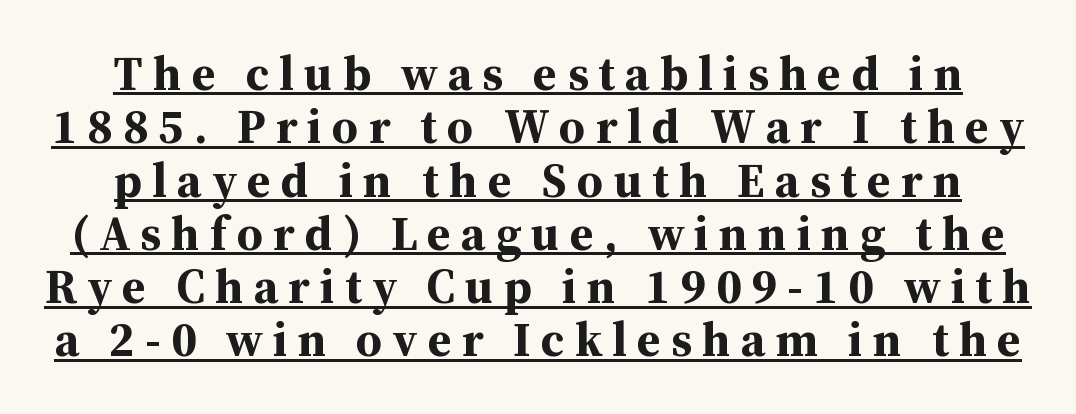
Q: Is the text bold? A: Yes.
Q: Is the text italic (slanted)? A: No, it is upright.
Q: Is the typeface a serif or a sans-serif typeface? A: Serif.
Q: Is the text underlined? A: Yes.
Q: Is the spacing between letters normal or unusually wide? A: Unusually wide.
Q: Is the spacing between lines tight, normal or loose? A: Tight.
Q: Width (condensed, normal, or wide)? A: Normal.
Q: Stroke contrast? A: Medium.
Q: x-height? A: Medium.
Q: Monospaced? A: No.
